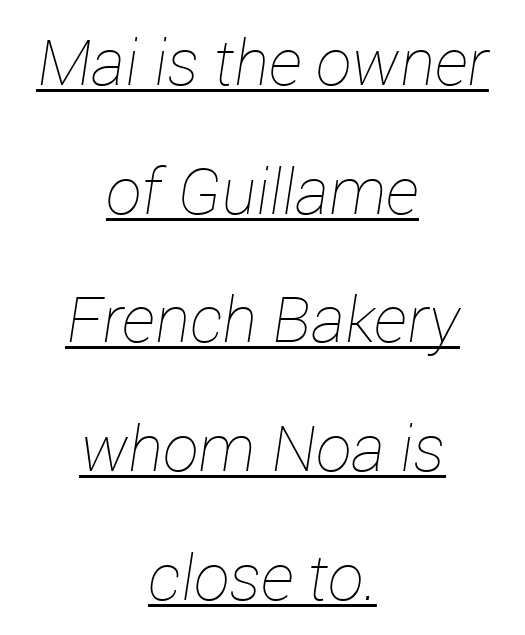
{"italic": "yes", "lean": "right", "slant_degrees": 12, "bold": "no", "weight": "thin", "width": "normal", "stroke_contrast": "low", "x_height": "medium", "monospaced": "no", "underline": "yes", "align": "center", "line_spacing": "loose", "line_spacing_ratio": 2.01, "letter_spacing": "normal", "letter_spacing_em": 0.0, "glyph_px": 64}
